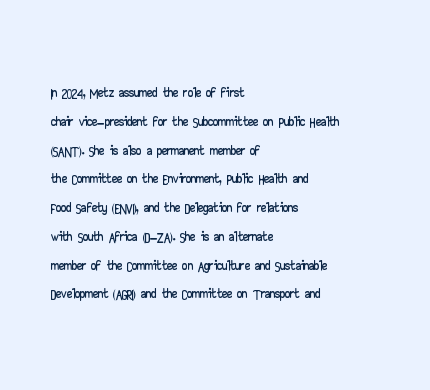
The compositor pushed each line to the left boundary. The strip under each line holds only bare page. When letters stand straight like this, we call the style roman or upright. Letter spacing: default. In terms of leading, this rendering sits right in the middle.
